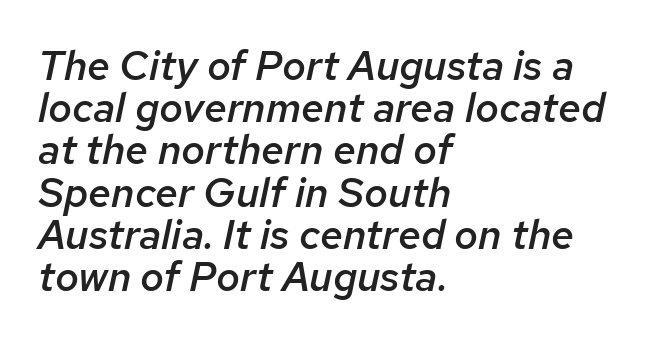
The image shows 41 px semibold type, italic (leaning right); set left-aligned, tight line spacing (1.03x), normal letter spacing, not underlined; low stroke contrast and a medium x-height.
